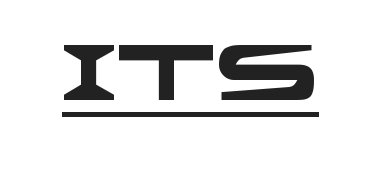
Q: Is the text bold? A: Yes.
Q: Is the typeface a serif or a sans-serif typeface? A: Sans-serif.
Q: Is the text underlined? A: Yes.
Q: Is the spacing between letters normal or unusually wide? A: Normal.
Q: Width (condensed, normal, or wide)? A: Wide.
Q: Stroke contrast? A: Low.
Q: x-height? A: Large.
Q: Monospaced? A: No.
